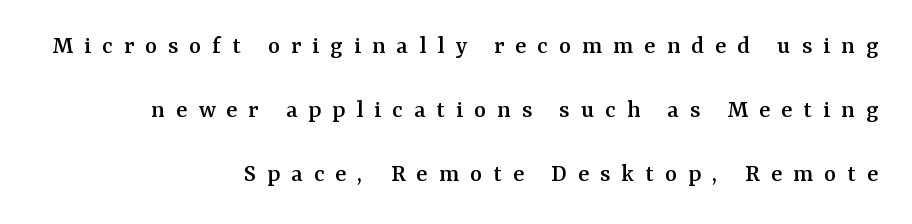
Compared with a flush-left layout, this one pins lines to the opposite, right side. The face used here is rendered with a markedly widened letterfit. Beneath every word, the page is bare. Leading is clearly above the norm, producing a sparse column.
